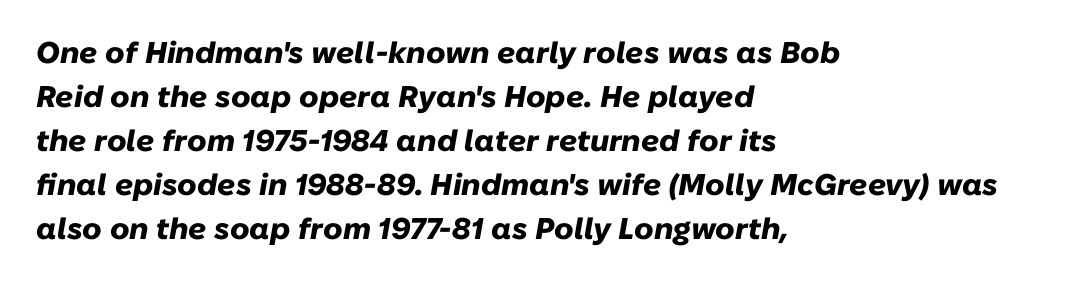
Descenders are the only things crossing below the line. You'd pick this weight for a headline — it's a proper bold. If you drew a ruler down the left edge, every line would touch it. No extra tracking has been applied to these lines. Tall strokes in this sample are angled rather than plumb.
